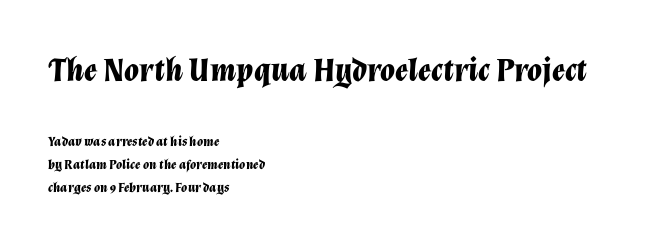
Q: Is the text bold? A: Yes.
Q: Is the text italic (slanted)? A: Yes, it leans right by about 12 degrees.
Q: Is the text underlined? A: No.
Q: How is the paragraph aligned? A: Left-aligned.
Q: Is the spacing between letters normal or unusually wide? A: Normal.
Q: Is the spacing between lines tight, normal or loose? A: Normal.
Q: Which block of text is set in a larger size, the first (top) or the second (bottom)? A: The first (top) one.
Q: Width (condensed, normal, or wide)? A: Normal.
Q: Stroke contrast? A: Low.
Q: x-height? A: Medium.
Q: Monospaced? A: No.
